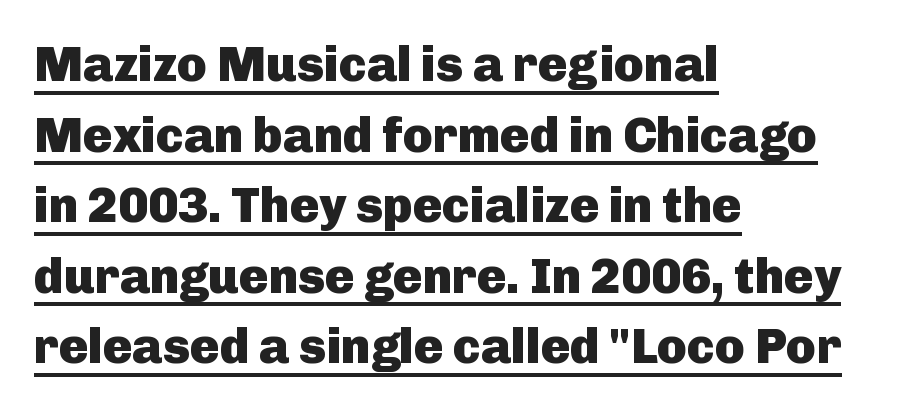
The image shows 49 px heavy sans-serif type, upright; set left-aligned, normal line spacing (1.44x), normal letter spacing, underlined; low stroke contrast and a medium x-height.
